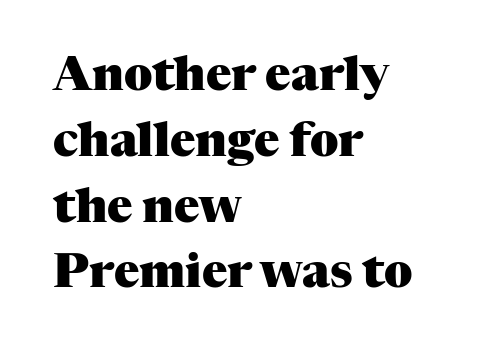
Q: Is the text bold? A: Yes.
Q: Is the text italic (slanted)? A: No, it is upright.
Q: Is the typeface a serif or a sans-serif typeface? A: Serif.
Q: Is the text underlined? A: No.
Q: How is the paragraph aligned? A: Left-aligned.
Q: Is the spacing between letters normal or unusually wide? A: Normal.
Q: Is the spacing between lines tight, normal or loose? A: Normal.
Q: Width (condensed, normal, or wide)? A: Normal.
Q: Stroke contrast? A: Medium.
Q: x-height? A: Medium.
Q: Monospaced? A: No.
